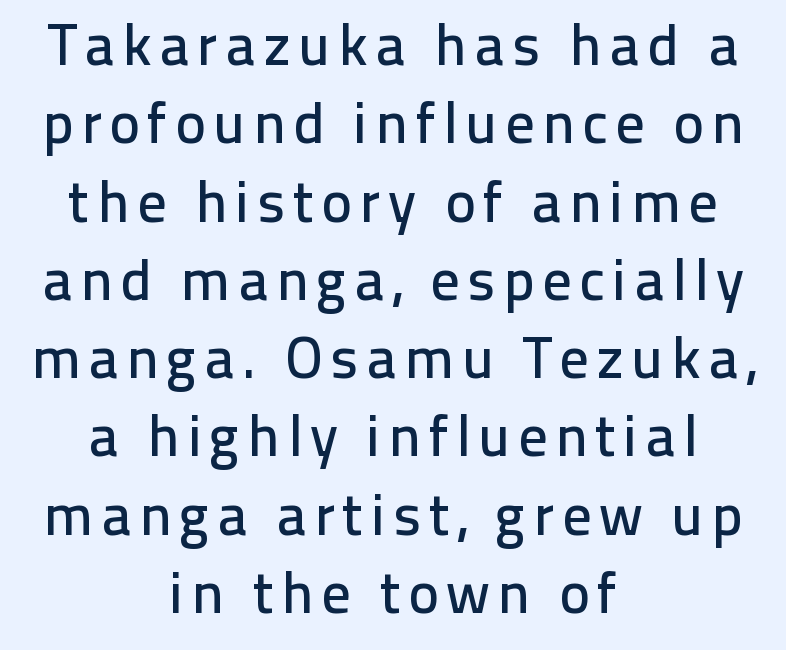
Normally led — the rows are evenly, conventionally spaced. The characters display no serif detailing; their extremities are plain. Descenders are the only things crossing below the line. In CSS terms this would be text-align: center. Is there any slant? The stems are plumb. The rendering uses natural spacing where letterforms have individual widths.
